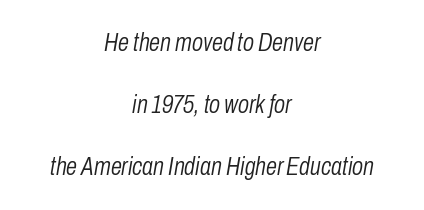
The image shows 25 px text type, italic (leaning right); set centered, loose line spacing (2.48x), normal letter spacing, not underlined.
